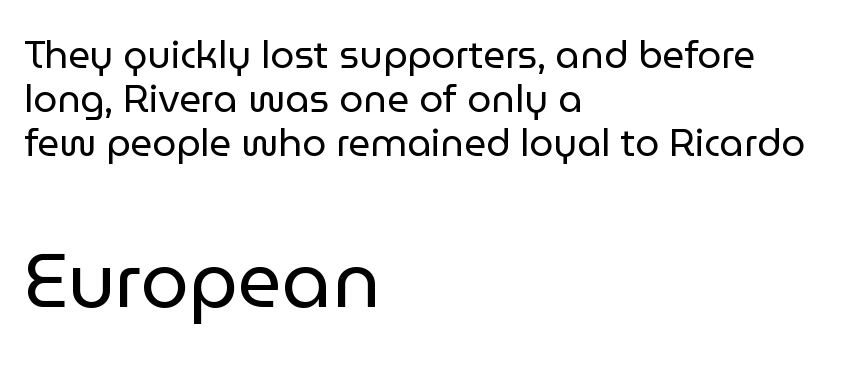
You can tell from the bare stems that sans-serif type was used. These lines are set flush left with a ragged right edge. Nobody drew a line under any word here. The horizontal fit of the characters is conventional and even. No letter is thick-stroked: the sample isn't bold.
